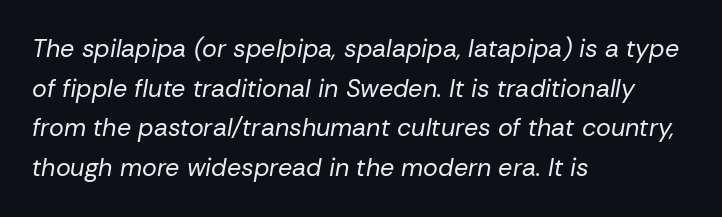
Does the leading feel generous? No, just average. Default kerning and tracking; the words read as compact shapes. Every character sits at an angle, as italics do. Weight: in the light-to-regular range. Reading down the block, your eye returns to a fixed left position each line. The area under the type is left untouched.
